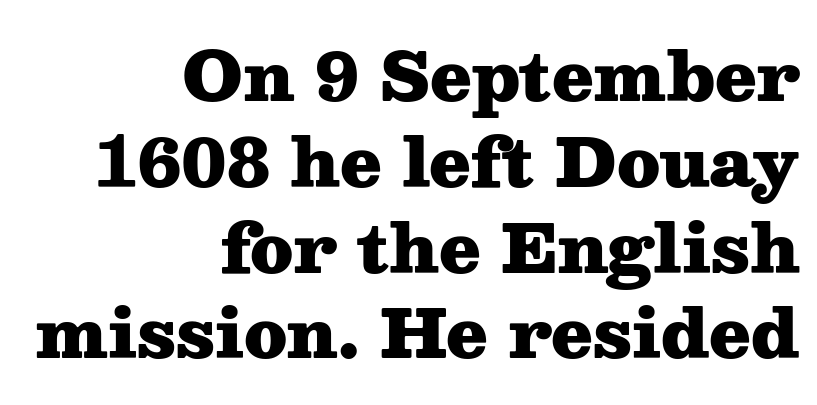
{"serif": "yes", "italic": "no", "bold": "yes", "weight": "heavy", "width": "wide", "stroke_contrast": "medium", "x_height": "medium", "monospaced": "no", "underline": "no", "align": "right", "line_spacing": "normal", "line_spacing_ratio": 1.28, "letter_spacing": "normal", "letter_spacing_em": 0.0, "glyph_px": 67}
